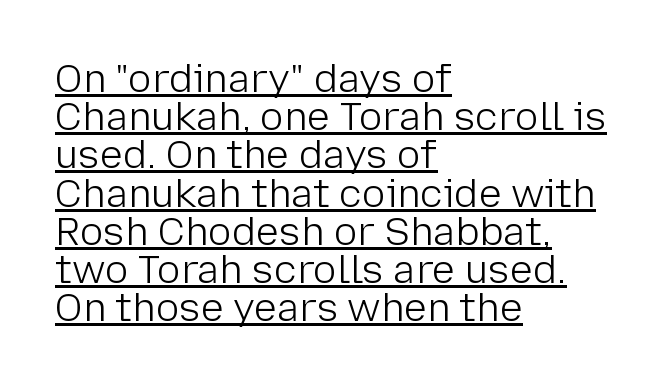
{"serif": "no", "italic": "no", "bold": "no", "weight": "light", "width": "normal", "stroke_contrast": "low", "x_height": "medium", "monospaced": "no", "underline": "yes", "align": "left", "line_spacing": "tight", "line_spacing_ratio": 0.98, "letter_spacing": "normal", "letter_spacing_em": 0.0, "glyph_px": 39}
